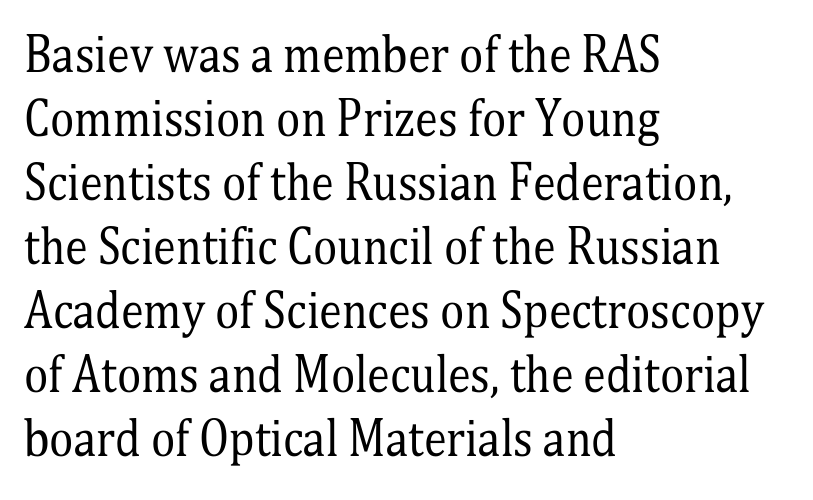
Q: Is the text bold? A: No.
Q: Is the text italic (slanted)? A: No, it is upright.
Q: Is the typeface a serif or a sans-serif typeface? A: Serif.
Q: Is the text underlined? A: No.
Q: How is the paragraph aligned? A: Left-aligned.
Q: Is the spacing between letters normal or unusually wide? A: Normal.
Q: Is the spacing between lines tight, normal or loose? A: Normal.
Q: Width (condensed, normal, or wide)? A: Condensed.
Q: Stroke contrast? A: Medium.
Q: x-height? A: Medium.
Q: Monospaced? A: No.
